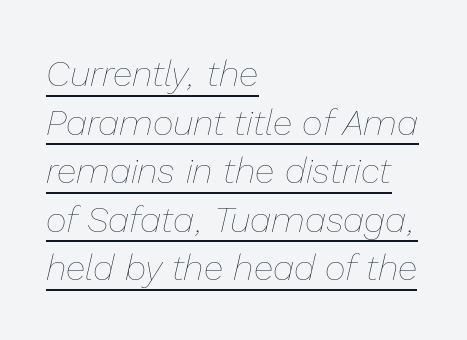
The image shows 36 px thin type, italic (leaning right); set left-aligned, normal line spacing (1.35x), normal letter spacing, underlined; low stroke contrast and a medium x-height.
